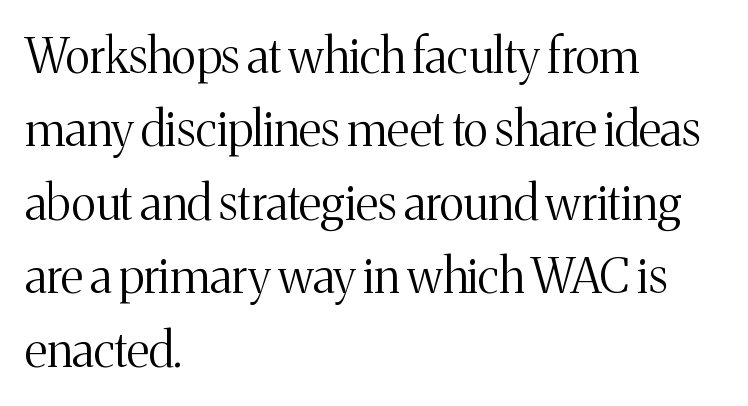
Q: Is the text bold? A: No.
Q: Is the text italic (slanted)? A: No, it is upright.
Q: Is the typeface a serif or a sans-serif typeface? A: Serif.
Q: Is the text underlined? A: No.
Q: How is the paragraph aligned? A: Left-aligned.
Q: Is the spacing between letters normal or unusually wide? A: Normal.
Q: Is the spacing between lines tight, normal or loose? A: Normal.
Q: Width (condensed, normal, or wide)? A: Normal.
Q: Stroke contrast? A: Medium.
Q: x-height? A: Medium.
Q: Monospaced? A: No.
